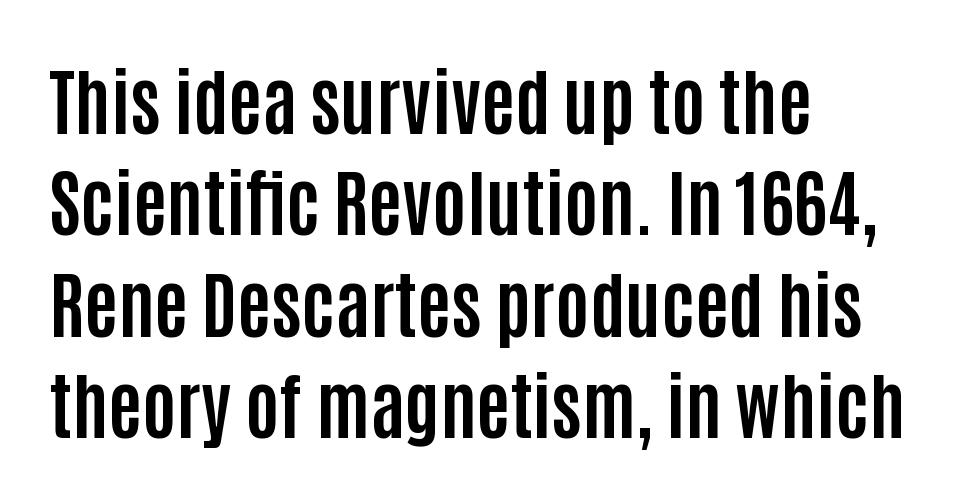
Bold? Absolutely — the strokes are thick and heavy. These lines keep a tight, regular rhythm from letter to letter. A roman cut, with each character standing at attention. To sum up the face: it is a sans, with no serifs. The passage shown is typed in a proportional face where columns would drift.
